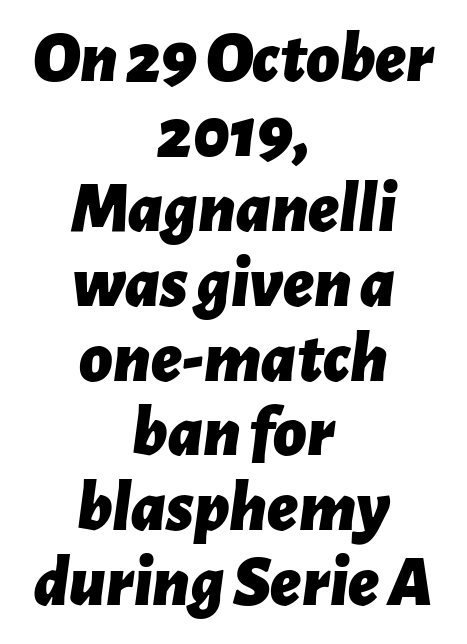
A typesetter would call this proportional, since set widths differ per character. The text carries the slant typical of an italic or oblique font. The letterforms sit shoulder to shoulder at normal distance. The sample has been set heavy, in full bold. The area under the type is left untouched.
